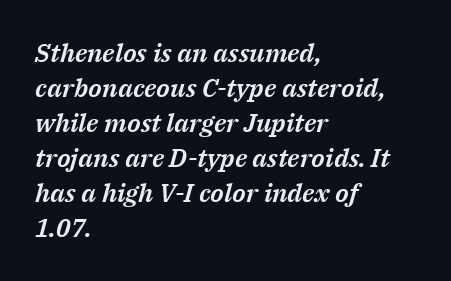
The image shows 26 px text type, italic (leaning right); set left-aligned, normal line spacing (1.35x), normal letter spacing, not underlined.
